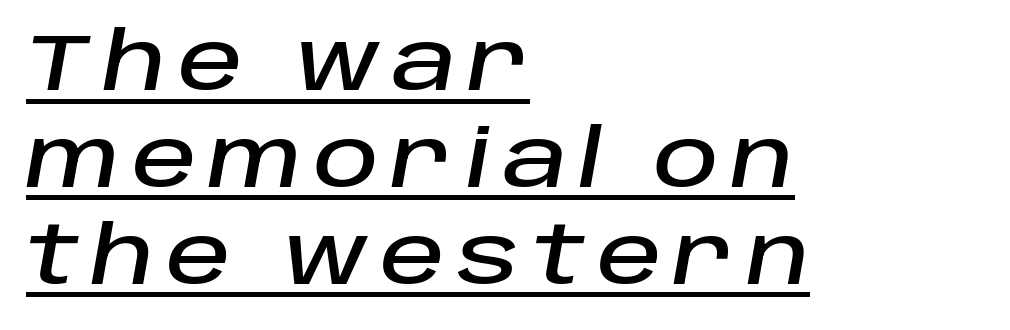
{"italic": "yes", "lean": "right", "slant_degrees": 10, "width": "normal", "stroke_contrast": "low", "x_height": "large", "monospaced": "no", "underline": "yes", "align": "left", "line_spacing_ratio": 1.21, "glyph_px": 80}
